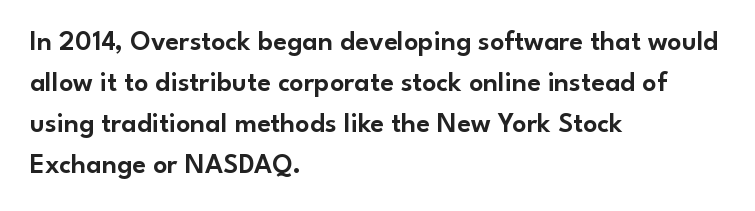
The font's upright variant was chosen for this text. Note: no serifs on the glyphs. Observe the ordinary spacing: letters are neighbours, not strangers. Underlining? Definitely not there. Character widths vary here, with narrow letters taking less room than wide ones.
